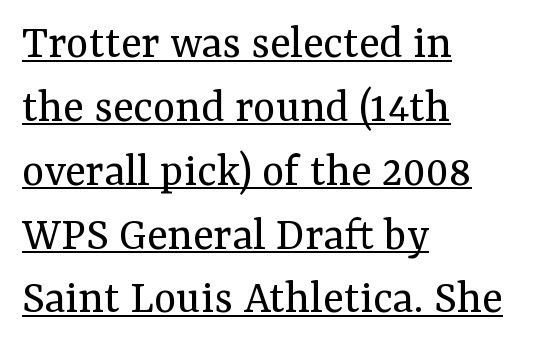
Q: Is the text bold? A: No.
Q: Is the text italic (slanted)? A: No, it is upright.
Q: Is the typeface a serif or a sans-serif typeface? A: Serif.
Q: Is the text underlined? A: Yes.
Q: How is the paragraph aligned? A: Left-aligned.
Q: Is the spacing between letters normal or unusually wide? A: Normal.
Q: Is the spacing between lines tight, normal or loose? A: Normal.
Q: Width (condensed, normal, or wide)? A: Normal.
Q: Stroke contrast? A: Medium.
Q: x-height? A: Medium.
Q: Monospaced? A: No.
